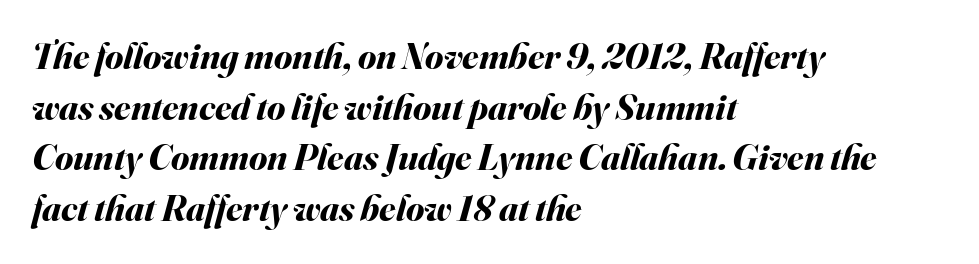
{"italic": "yes", "lean": "right", "slant_degrees": 16, "bold": "yes", "weight": "bold", "width": "normal", "stroke_contrast": "medium", "x_height": "small", "monospaced": "no", "underline": "no", "align": "left", "line_spacing": "normal", "line_spacing_ratio": 1.37, "letter_spacing": "normal", "letter_spacing_em": 0.0, "glyph_px": 37}
